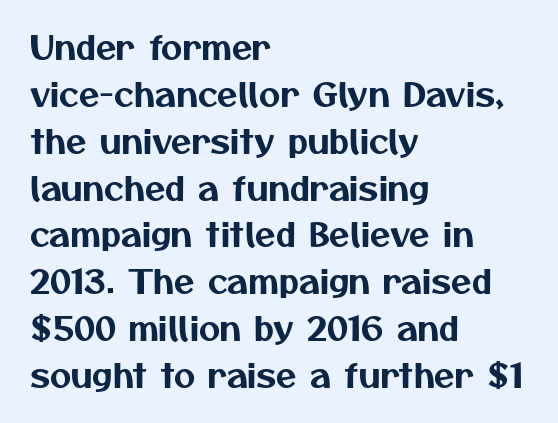
Q: Is the typeface a serif or a sans-serif typeface? A: Sans-serif.
Q: Is the text underlined? A: No.
Q: How is the paragraph aligned? A: Left-aligned.
Q: Is the spacing between letters normal or unusually wide? A: Normal.
Q: Is the spacing between lines tight, normal or loose? A: Normal.
Q: Width (condensed, normal, or wide)? A: Normal.
Q: Stroke contrast? A: Medium.
Q: x-height? A: Medium.
Q: Monospaced? A: No.
